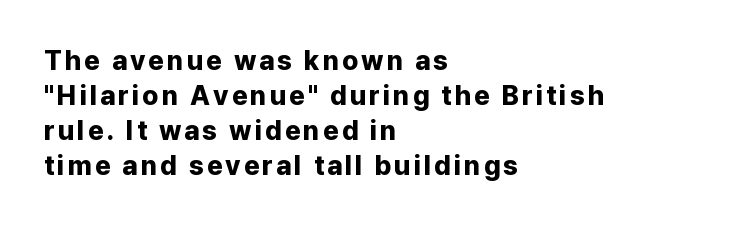
{"italic": "no", "bold": "yes", "underline": "no", "align": "left", "line_spacing": "normal", "line_spacing_ratio": 1.3, "glyph_px": 27}
